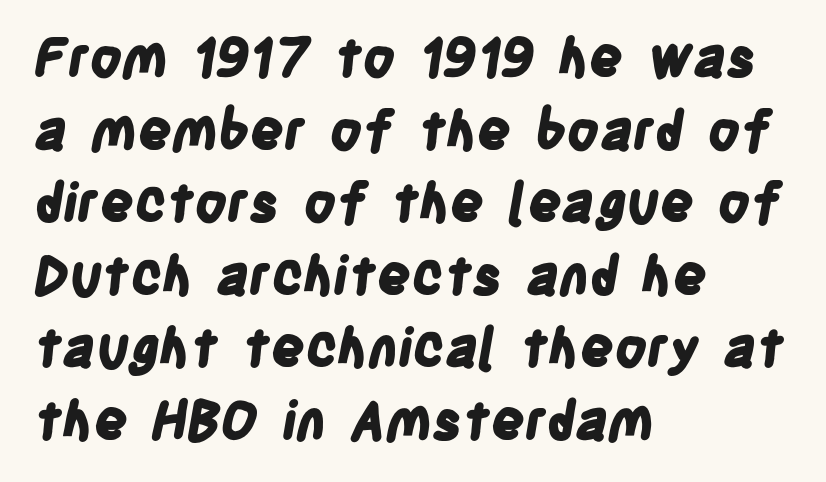
Q: Is the text bold? A: Yes.
Q: Is the typeface a serif or a sans-serif typeface? A: Sans-serif.
Q: Is the text underlined? A: No.
Q: How is the paragraph aligned? A: Left-aligned.
Q: Is the spacing between letters normal or unusually wide? A: Normal.
Q: Is the spacing between lines tight, normal or loose? A: Normal.
Q: Width (condensed, normal, or wide)? A: Condensed.
Q: Stroke contrast? A: Low.
Q: x-height? A: Large.
Q: Monospaced? A: No.
